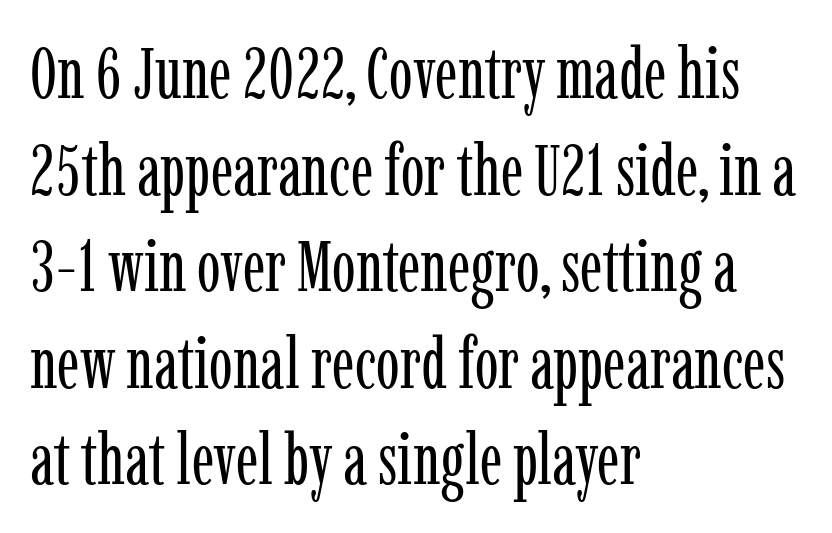
{"serif": "yes", "italic": "no", "bold": "no", "weight": "regular", "width": "condensed", "stroke_contrast": "low", "x_height": "medium", "monospaced": "no", "underline": "no", "align": "left", "line_spacing": "normal", "line_spacing_ratio": 1.36, "letter_spacing": "normal", "letter_spacing_em": 0.0, "glyph_px": 71}
